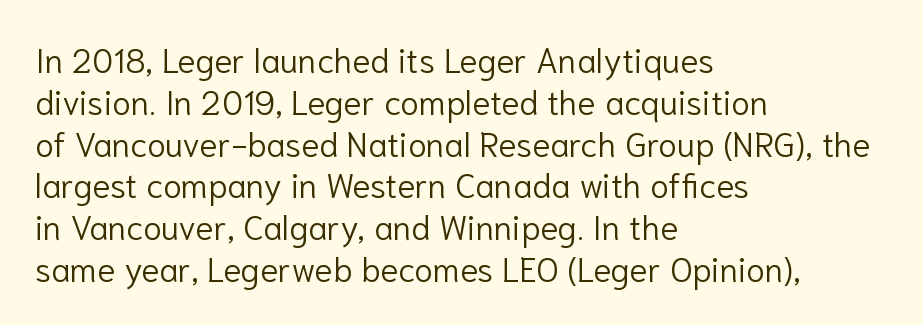
Q: Is the text bold? A: No.
Q: Is the text italic (slanted)? A: No, it is upright.
Q: Is the typeface a serif or a sans-serif typeface? A: Sans-serif.
Q: Is the text underlined? A: No.
Q: How is the paragraph aligned? A: Left-aligned.
Q: Is the spacing between letters normal or unusually wide? A: Normal.
Q: Width (condensed, normal, or wide)? A: Normal.
Q: Stroke contrast? A: Low.
Q: x-height? A: Medium.
Q: Monospaced? A: No.
